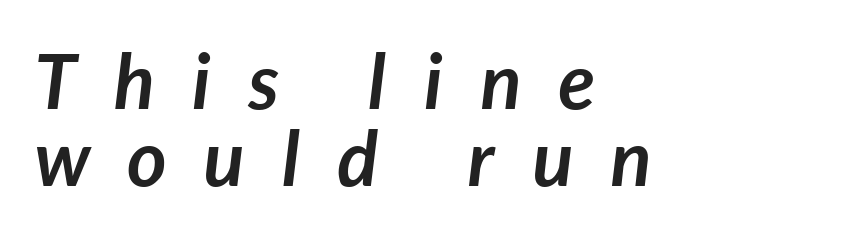
{"italic": "yes", "lean": "right", "slant_degrees": 7, "bold": "yes", "weight": "semibold", "width": "normal", "stroke_contrast": "low", "x_height": "medium", "monospaced": "no", "underline": "no", "align": "left", "line_spacing": "tight", "line_spacing_ratio": 1.01, "letter_spacing": "wide", "letter_spacing_em": 0.49, "glyph_px": 76}
